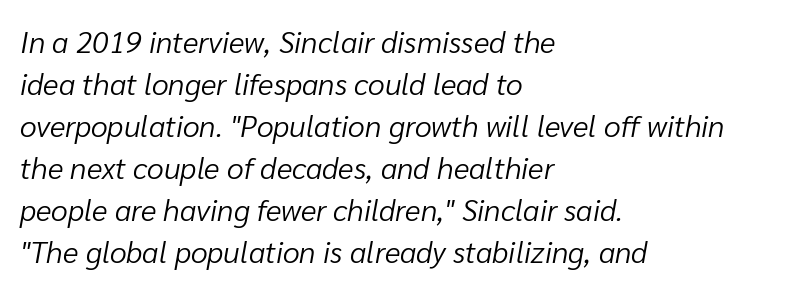
{"italic": "yes", "lean": "right", "slant_degrees": 10, "bold": "no", "weight": "light", "width": "normal", "stroke_contrast": "low", "x_height": "medium", "monospaced": "no", "underline": "no", "align": "left", "line_spacing": "normal", "line_spacing_ratio": 1.4, "letter_spacing": "normal", "letter_spacing_em": 0.0, "glyph_px": 30}
